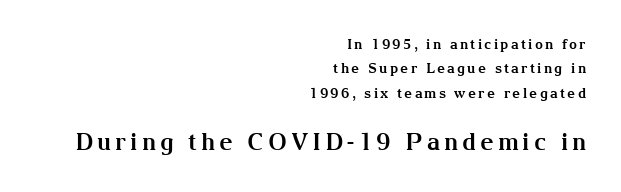
A typesetter would mark this as roman, not italic. The strokes are fattened all the way to bold. Larger block? The one below; the one above is distinctly smaller. Descenders are the only things crossing below the line.
